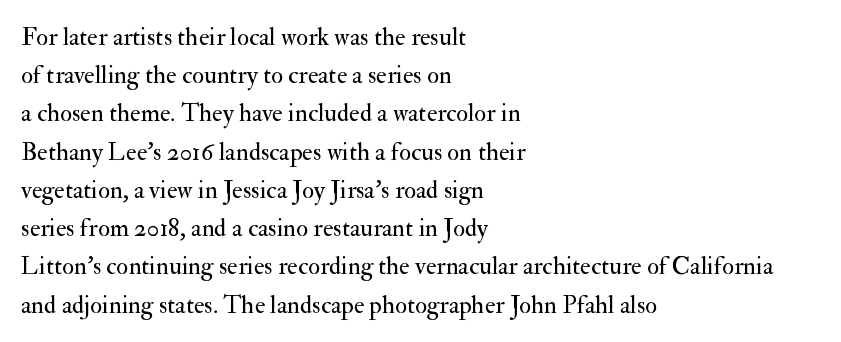
The glyphs are unaccompanied by any horizontal stroke below them. Posture: vertical. These lines keep a tight, regular rhythm from letter to letter. Interline gaps are of average width in this sample. The paragraph shown leans on its left margin.
